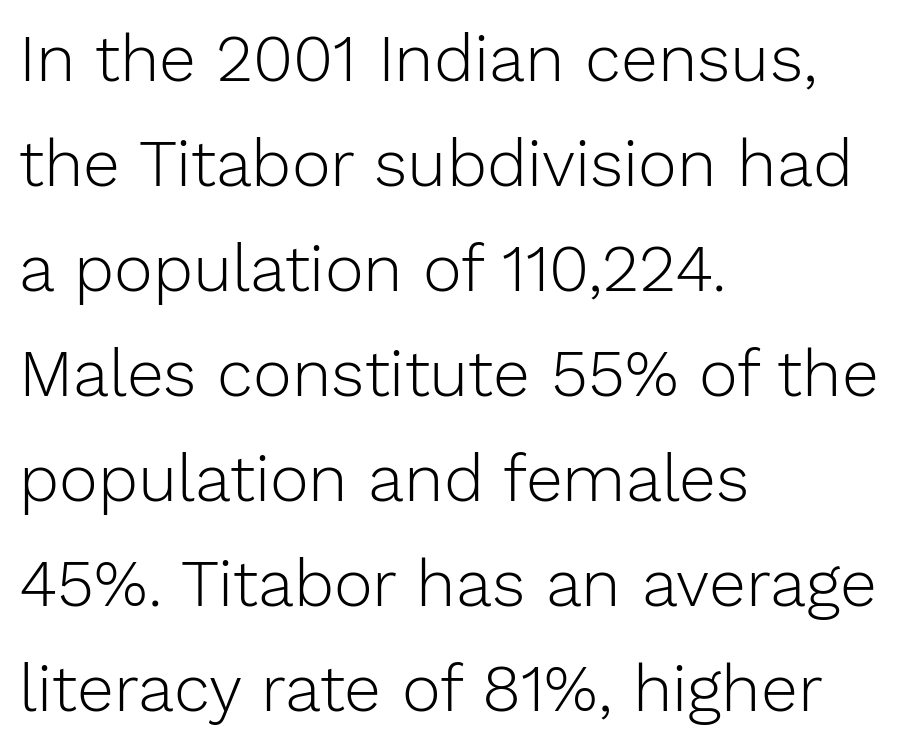
Q: Is the text bold? A: No.
Q: Is the text italic (slanted)? A: No, it is upright.
Q: Is the typeface a serif or a sans-serif typeface? A: Sans-serif.
Q: Is the text underlined? A: No.
Q: How is the paragraph aligned? A: Left-aligned.
Q: Is the spacing between letters normal or unusually wide? A: Normal.
Q: Is the spacing between lines tight, normal or loose? A: Normal.
Q: Width (condensed, normal, or wide)? A: Normal.
Q: Stroke contrast? A: Low.
Q: x-height? A: Medium.
Q: Monospaced? A: No.
